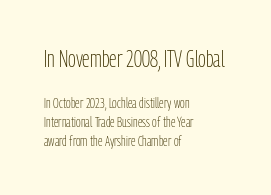
Q: Is the text bold? A: No.
Q: Is the text italic (slanted)? A: No, it is upright.
Q: Is the text underlined? A: No.
Q: How is the paragraph aligned? A: Left-aligned.
Q: Is the spacing between letters normal or unusually wide? A: Normal.
Q: Is the spacing between lines tight, normal or loose? A: Normal.
Q: Which block of text is set in a larger size, the first (top) or the second (bottom)? A: The first (top) one.
